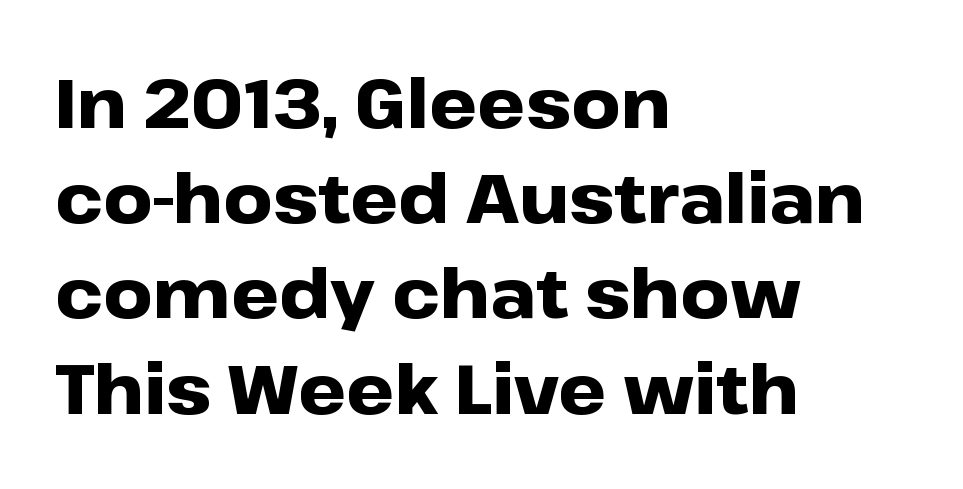
The image shows 68 px heavy, wide sans-serif type, upright; set left-aligned, normal line spacing (1.4x), normal letter spacing, not underlined; low stroke contrast and a medium x-height.
